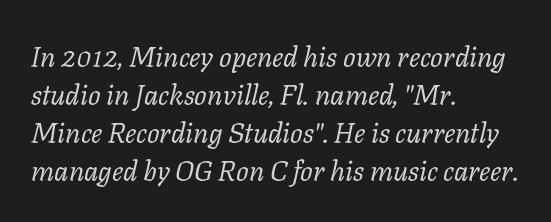
Q: Is the text bold? A: No.
Q: Is the text italic (slanted)? A: Yes, it leans right by about 11 degrees.
Q: Is the typeface a serif or a sans-serif typeface? A: Serif.
Q: Is the text underlined? A: No.
Q: How is the paragraph aligned? A: Left-aligned.
Q: Is the spacing between letters normal or unusually wide? A: Normal.
Q: Is the spacing between lines tight, normal or loose? A: Normal.
Q: Width (condensed, normal, or wide)? A: Normal.
Q: Stroke contrast? A: Low.
Q: x-height? A: Medium.
Q: Monospaced? A: No.
